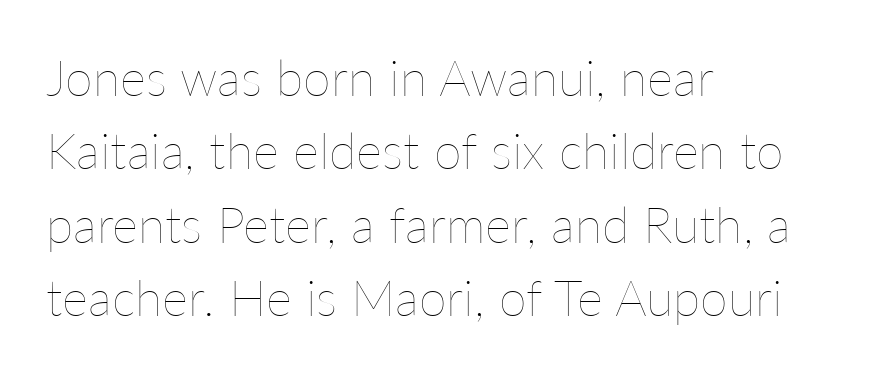
{"italic": "no", "bold": "no", "weight": "thin", "width": "normal", "stroke_contrast": "low", "x_height": "medium", "monospaced": "no", "underline": "no", "align": "left", "line_spacing": "normal", "line_spacing_ratio": 1.47, "letter_spacing": "normal", "letter_spacing_em": 0.0, "glyph_px": 50}
